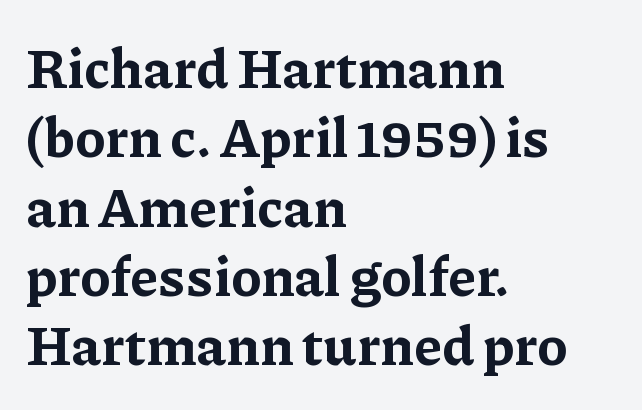
Short and long lines alike share a common starting point at left. The string is rendered with underlining switched off. Compared with an ordinary text face, these strokes are far heavier — a full bold. Baseline-to-baseline distance is the conventional proportion of letter height.
